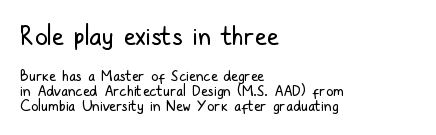
{"italic": "no", "bold": "no", "underline": "no", "align": "left", "line_spacing": "tight", "line_spacing_ratio": 0.98, "letter_spacing": "normal", "letter_spacing_em": 0.0, "larger_block": "first", "size_ratio": 1.73, "glyph_px": 26}
